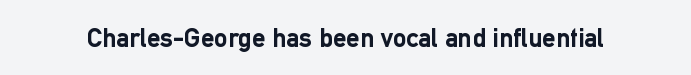
Q: Is the text bold? A: Yes.
Q: Is the text italic (slanted)? A: No, it is upright.
Q: Is the text underlined? A: No.
Q: Is the spacing between letters normal or unusually wide? A: Normal.
